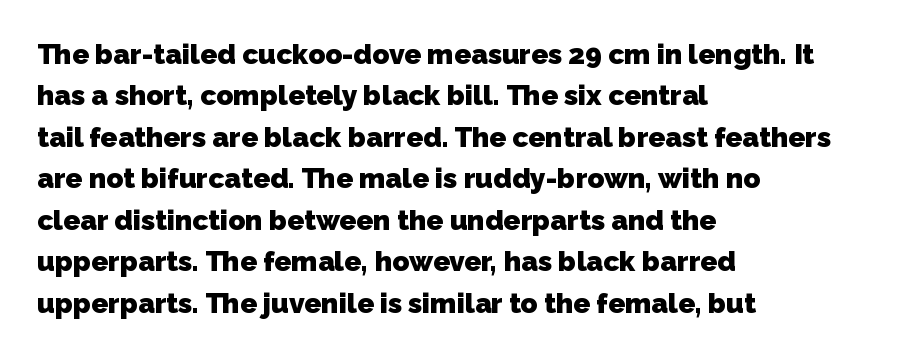
Plenty of ink on the page — the face is bold. The strip under each line holds only bare page. The passage is arranged the way most books set body copy — flush left. Look at the bottom of the vertical strokes: they stop flat, with no serifs. Horizontal bands of white between lines are of average thickness. A typesetter would call this proportional, since set widths differ per character.
